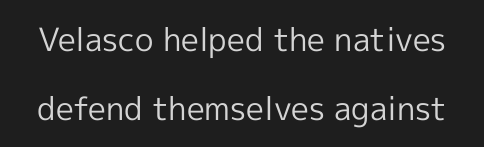
{"serif": "no", "italic": "no", "bold": "no", "weight": "regular", "width": "normal", "x_height": "medium", "monospaced": "no", "underline": "no", "line_spacing": "loose", "line_spacing_ratio": 2.15, "letter_spacing": "normal", "letter_spacing_em": 0.0, "glyph_px": 32}
